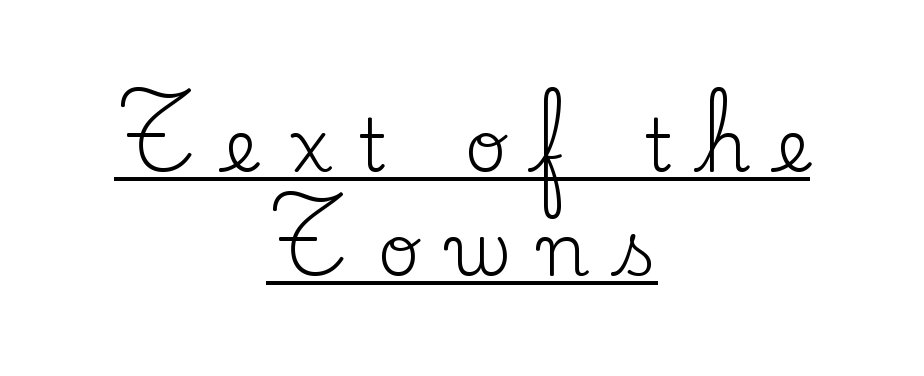
Q: Is the text bold? A: No.
Q: Is the text italic (slanted)? A: No, it is upright.
Q: Is the text underlined? A: Yes.
Q: How is the paragraph aligned? A: Centered.
Q: Is the spacing between letters normal or unusually wide? A: Unusually wide.
Q: Is the spacing between lines tight, normal or loose? A: Normal.
Q: Width (condensed, normal, or wide)? A: Normal.
Q: Stroke contrast? A: Low.
Q: x-height? A: Small.
Q: Monospaced? A: No.
